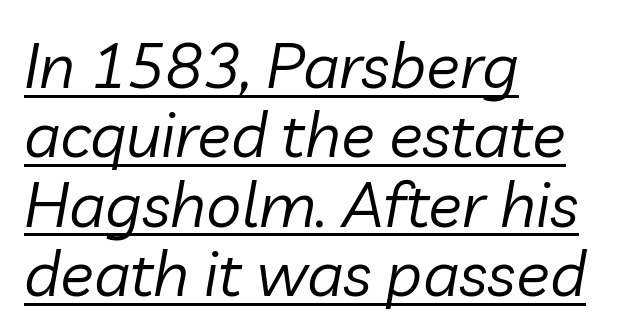
In terms of leading, this rendering errs on the cramped side. Stroke thickness stays within the range of a standard reading face or lighter. Between one letter and the next there's only the usual sliver of space. Casual observation: everything's shoved over to the left.
